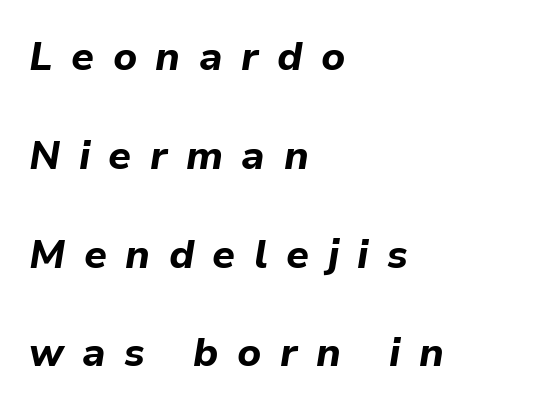
Q: Is the text bold? A: Yes.
Q: Is the text italic (slanted)? A: Yes, it leans right by about 9 degrees.
Q: Is the text underlined? A: No.
Q: How is the paragraph aligned? A: Left-aligned.
Q: Is the spacing between letters normal or unusually wide? A: Unusually wide.
Q: Is the spacing between lines tight, normal or loose? A: Loose.
Q: Width (condensed, normal, or wide)? A: Normal.
Q: Stroke contrast? A: Low.
Q: x-height? A: Medium.
Q: Monospaced? A: No.
